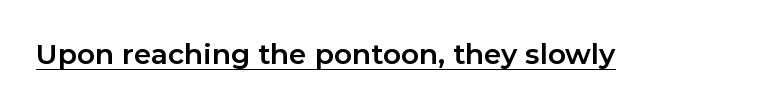
These lines are composed in type without serifs. How are the letters spaced? Ordinarily, with no added tracking. Caption: bold face, heavy strokes. This is underlined copy, the kind a proofreader might mark for attention. This sample uses an upright cut, with every glyph sitting square on the baseline. Each letter keeps its own natural width here, so spacing adapts to shape.
